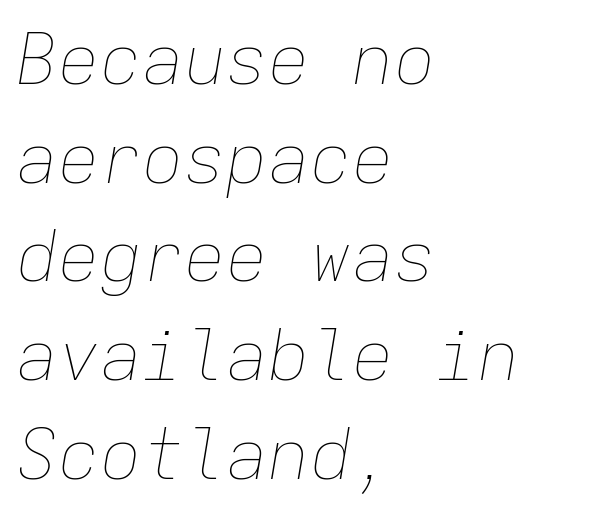
The image shows 70 px thin type, italic (leaning right), monospaced; set left-aligned, normal line spacing (1.41x), normal letter spacing, not underlined; low stroke contrast and a medium x-height.
